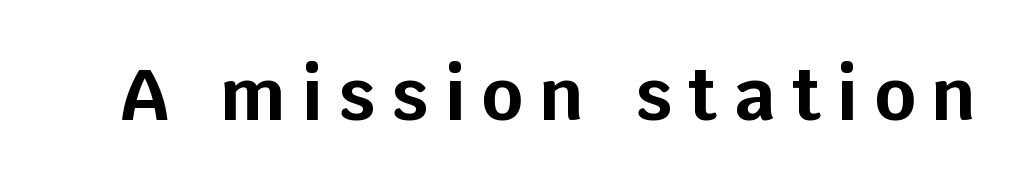
{"serif": "no", "italic": "no", "bold": "yes", "weight": "bold", "width": "normal", "stroke_contrast": "low", "x_height": "large", "monospaced": "no", "underline": "no", "letter_spacing": "wide", "letter_spacing_em": 0.23, "glyph_px": 72}
